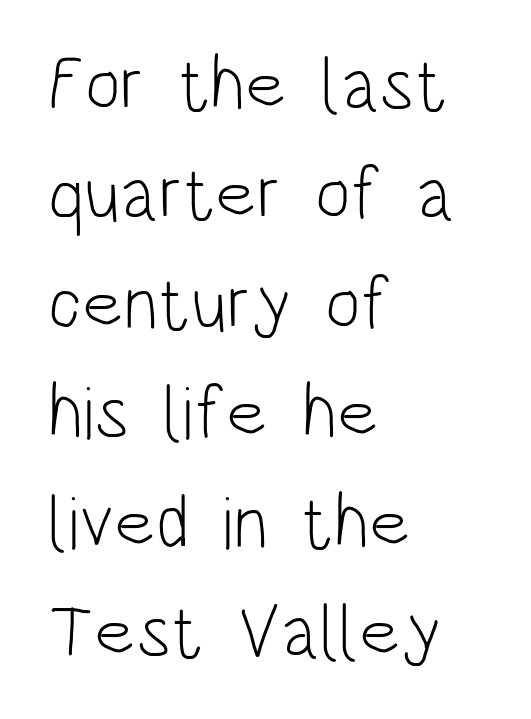
{"serif": "no", "italic": "no", "bold": "no", "weight": "light", "width": "condensed", "stroke_contrast": "low", "x_height": "large", "monospaced": "no", "underline": "no", "align": "left", "line_spacing": "normal", "line_spacing_ratio": 1.46, "letter_spacing": "normal", "letter_spacing_em": 0.0, "glyph_px": 75}
